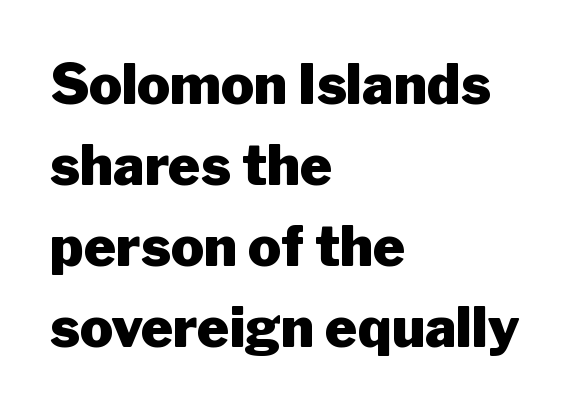
Q: Is the text bold? A: Yes.
Q: Is the text italic (slanted)? A: No, it is upright.
Q: Is the typeface a serif or a sans-serif typeface? A: Sans-serif.
Q: Is the text underlined? A: No.
Q: How is the paragraph aligned? A: Left-aligned.
Q: Is the spacing between letters normal or unusually wide? A: Normal.
Q: Is the spacing between lines tight, normal or loose? A: Normal.
Q: Width (condensed, normal, or wide)? A: Normal.
Q: Stroke contrast? A: Low.
Q: x-height? A: Medium.
Q: Monospaced? A: No.
